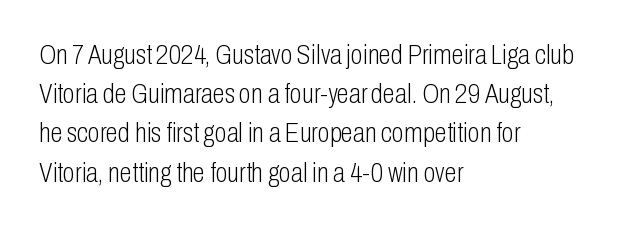
The image shows 28 px light, condensed sans-serif type, upright; set left-aligned, normal line spacing (1.4x), normal letter spacing, not underlined; low stroke contrast and a medium x-height.
